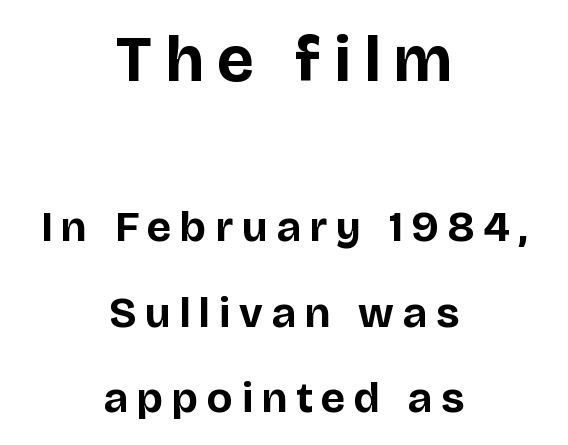
Teacher's note: observe the equal gaps on both sides — that is centered alignment. Weight check: bold — yes, fully. Nope, not italic — everything's standing straight. Loosely led — the rows are spread out. Two sizes are in play, and the larger belongs to the first block.
